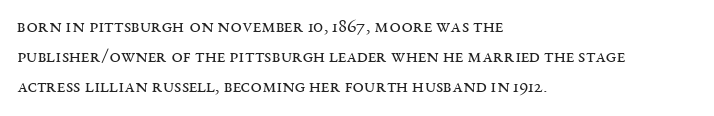
What stands out about the letter spacing? Nothing — it is the standard amount. The axis of the letterforms is exactly vertical. Check the space under the baseline: it is left empty. Evenly set lines give the paragraph a standard silhouette.
